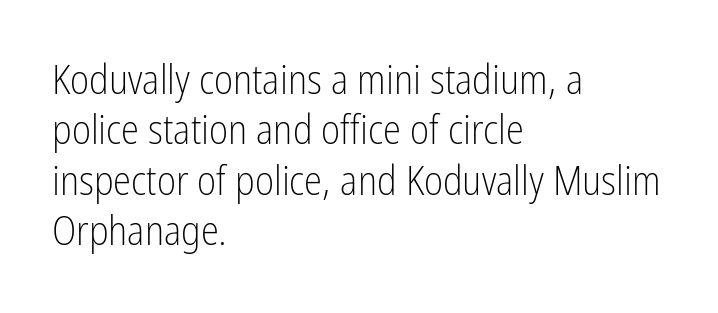
Q: Is the text bold? A: No.
Q: Is the text italic (slanted)? A: No, it is upright.
Q: Is the typeface a serif or a sans-serif typeface? A: Sans-serif.
Q: Is the text underlined? A: No.
Q: How is the paragraph aligned? A: Left-aligned.
Q: Is the spacing between letters normal or unusually wide? A: Normal.
Q: Width (condensed, normal, or wide)? A: Condensed.
Q: Stroke contrast? A: Low.
Q: x-height? A: Medium.
Q: Monospaced? A: No.
